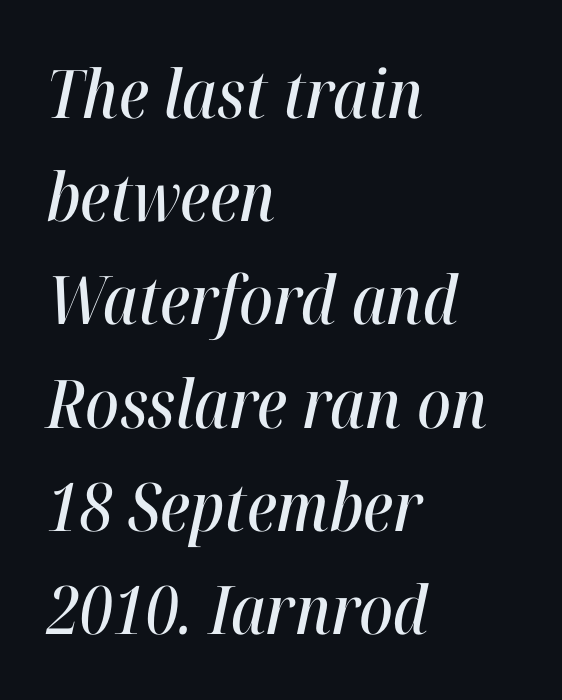
{"italic": "yes", "lean": "right", "slant_degrees": 12, "width": "condensed", "stroke_contrast": "high", "x_height": "medium", "monospaced": "no", "underline": "no", "align": "left", "line_spacing": "normal", "line_spacing_ratio": 1.54, "letter_spacing": "normal", "letter_spacing_em": 0.0, "glyph_px": 67}
